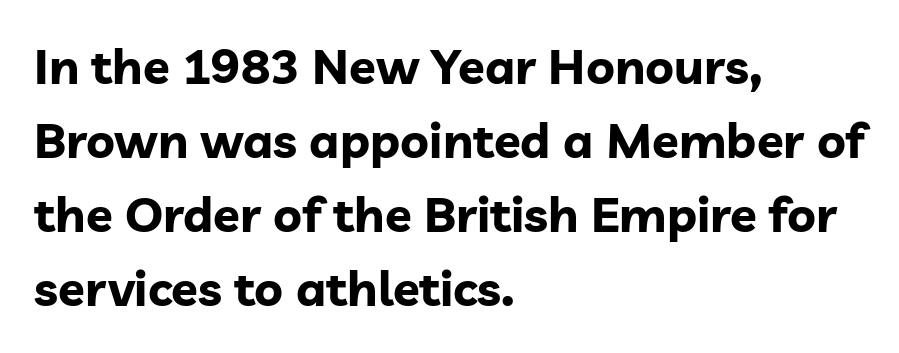
The rag falls on the right side of this text block. In terms of letterspacing, this is plain default setting. A clean baseline with only descenders dipping below it. Posture: straight, roman, zero tilt.
